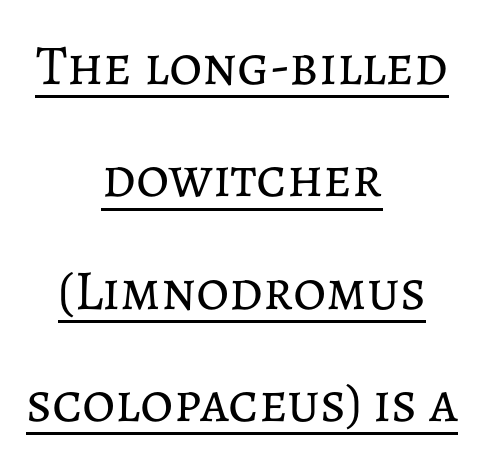
The lines are spread far apart with generous leading. The face used here is proportionally spaced, like ordinary book or web type. Casual observation: everything's sitting right in the middle. The weight would be labelled regular, book, light, or lighter still. Compared with typical body copy, the letter spacing here is the same.
